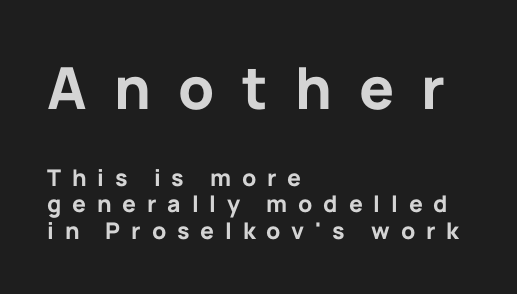
Q: Is the text bold? A: Yes.
Q: Is the text italic (slanted)? A: No, it is upright.
Q: Is the typeface a serif or a sans-serif typeface? A: Sans-serif.
Q: Is the text underlined? A: No.
Q: How is the paragraph aligned? A: Left-aligned.
Q: Is the spacing between letters normal or unusually wide? A: Unusually wide.
Q: Which block of text is set in a larger size, the first (top) or the second (bottom)? A: The first (top) one.
Q: Width (condensed, normal, or wide)? A: Normal.
Q: Stroke contrast? A: Low.
Q: x-height? A: Medium.
Q: Monospaced? A: No.
